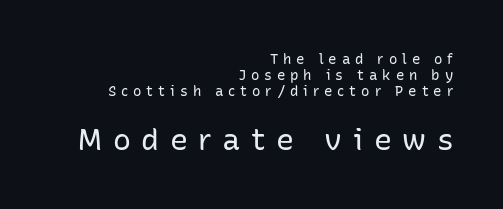
Q: Is the text bold? A: No.
Q: Is the text italic (slanted)? A: No, it is upright.
Q: Is the typeface a serif or a sans-serif typeface? A: Sans-serif.
Q: Is the text underlined? A: No.
Q: How is the paragraph aligned? A: Right-aligned.
Q: Is the spacing between letters normal or unusually wide? A: Unusually wide.
Q: Is the spacing between lines tight, normal or loose? A: Tight.
Q: Which block of text is set in a larger size, the first (top) or the second (bottom)? A: The second (bottom) one.
Q: Width (condensed, normal, or wide)? A: Normal.
Q: Stroke contrast? A: Low.
Q: x-height? A: Medium.
Q: Monospaced? A: No.
